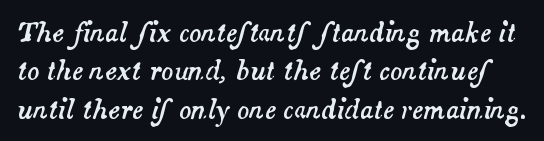
{"italic": "yes", "lean": "right", "slant_degrees": 14, "underline": "no", "line_spacing": "normal", "line_spacing_ratio": 1.54, "letter_spacing": "normal", "letter_spacing_em": 0.0, "glyph_px": 25}
